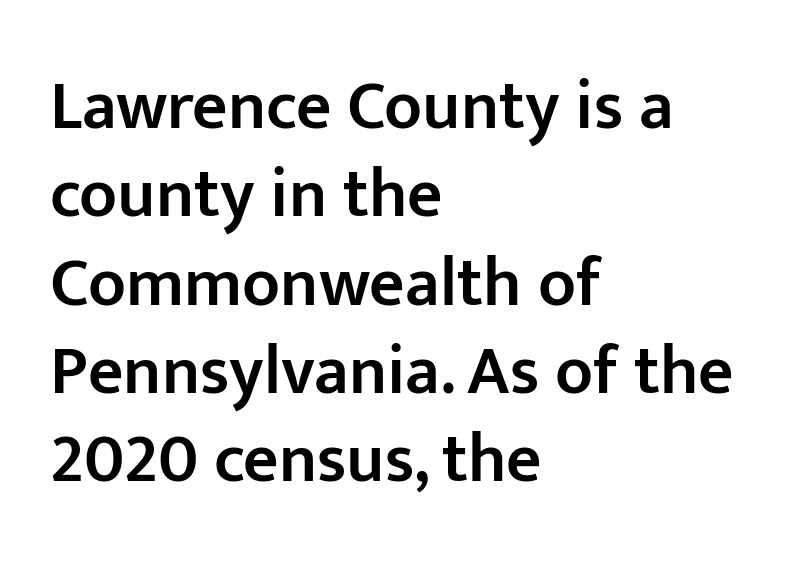
The typeface chosen for these lines omits serifs. Short and long lines alike share a common starting point at left. Nope, not italic — everything's standing straight. Each letter keeps its own natural width here, so spacing adapts to shape. The area under the type is left untouched. Semibold letterforms, between regular and bold.
